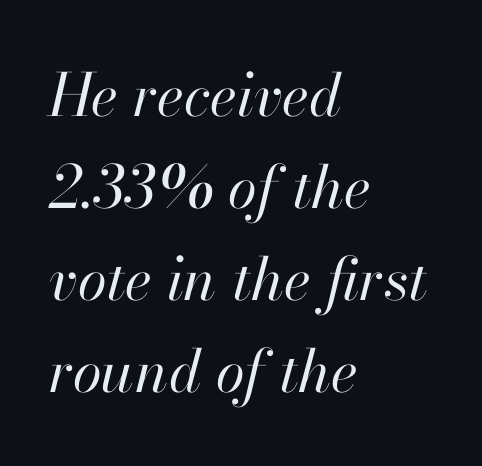
The image shows 59 px regular-weight type, italic (leaning right); set left-aligned, normal line spacing (1.56x), normal letter spacing, not underlined; high stroke contrast and a small x-height.
